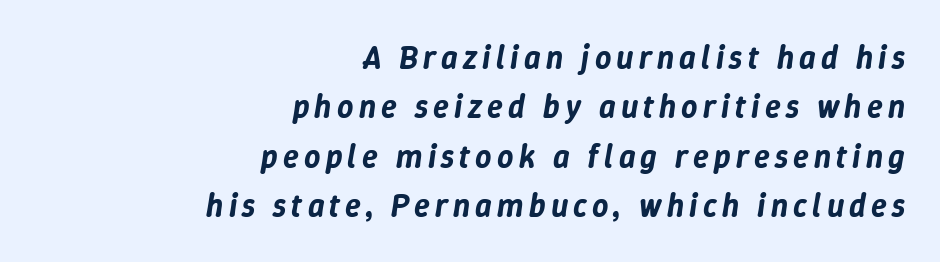
The image shows 32 px text type, italic (leaning right); set right-aligned, normal line spacing (1.54x), not underlined; low stroke contrast and a medium x-height.
